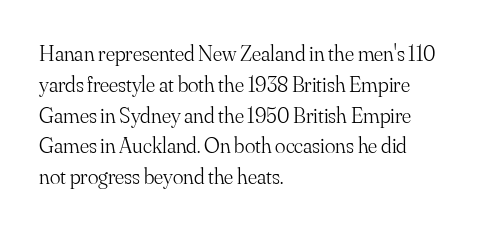
Q: Is the text bold? A: No.
Q: Is the text italic (slanted)? A: No, it is upright.
Q: Is the text underlined? A: No.
Q: How is the paragraph aligned? A: Left-aligned.
Q: Is the spacing between letters normal or unusually wide? A: Normal.
Q: Is the spacing between lines tight, normal or loose? A: Normal.
